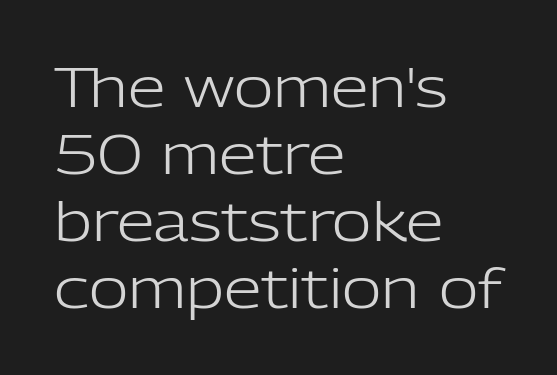
The image shows 54 px light sans-serif type, upright; set left-aligned, line spacing 1.24x, normal letter spacing, not underlined; low stroke contrast and a medium x-height.
